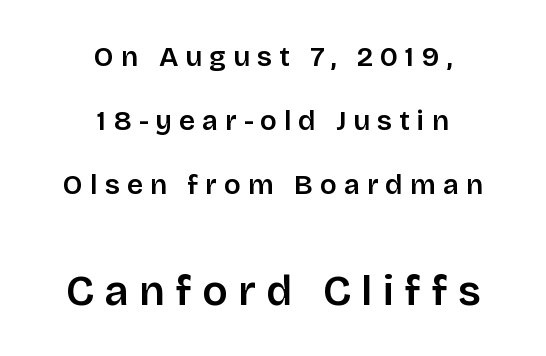
Q: Is the text italic (slanted)? A: No, it is upright.
Q: Is the typeface a serif or a sans-serif typeface? A: Sans-serif.
Q: Is the text underlined? A: No.
Q: How is the paragraph aligned? A: Centered.
Q: Is the spacing between letters normal or unusually wide? A: Unusually wide.
Q: Is the spacing between lines tight, normal or loose? A: Loose.
Q: Which block of text is set in a larger size, the first (top) or the second (bottom)? A: The second (bottom) one.
Q: Width (condensed, normal, or wide)? A: Normal.
Q: Stroke contrast? A: Low.
Q: x-height? A: Large.
Q: Monospaced? A: No.
